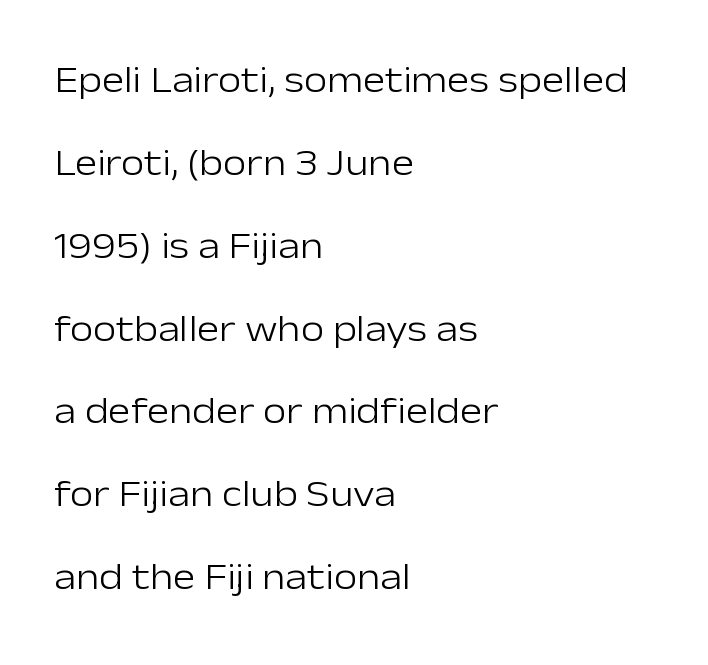
Each line starts at the same left margin while the right side varies. Does extra space separate the letters? No, they use regular spacing. Italic? Not at all — the glyphs are vertical. The rendering uses natural spacing where letterforms have individual widths. No letter is thick-stroked: the sample isn't bold. Unmarked baselines from the first word to the last.
